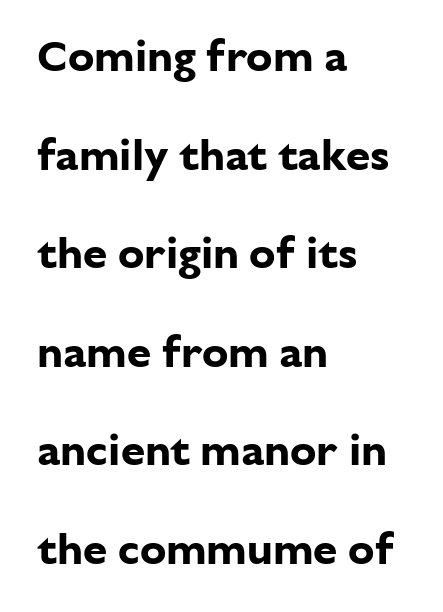
Q: Is the text bold? A: Yes.
Q: Is the text italic (slanted)? A: No, it is upright.
Q: Is the typeface a serif or a sans-serif typeface? A: Sans-serif.
Q: Is the text underlined? A: No.
Q: How is the paragraph aligned? A: Left-aligned.
Q: Is the spacing between letters normal or unusually wide? A: Normal.
Q: Is the spacing between lines tight, normal or loose? A: Loose.
Q: Width (condensed, normal, or wide)? A: Normal.
Q: Stroke contrast? A: Low.
Q: x-height? A: Medium.
Q: Monospaced? A: No.
